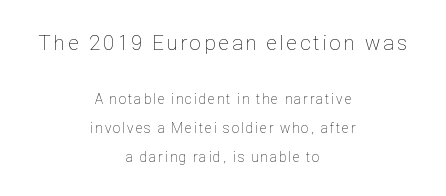
The image shows 21 px text type, upright; set centered, loose line spacing (2.06x), not underlined; the first (top) block is 1.5x larger.
